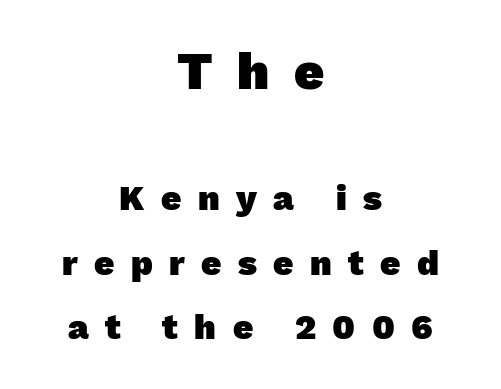
Q: Is the text bold? A: Yes.
Q: Is the typeface a serif or a sans-serif typeface? A: Sans-serif.
Q: Is the text underlined? A: No.
Q: How is the paragraph aligned? A: Centered.
Q: Is the spacing between letters normal or unusually wide? A: Unusually wide.
Q: Which block of text is set in a larger size, the first (top) or the second (bottom)? A: The first (top) one.
Q: Width (condensed, normal, or wide)? A: Normal.
Q: Stroke contrast? A: Low.
Q: x-height? A: Medium.
Q: Monospaced? A: No.
